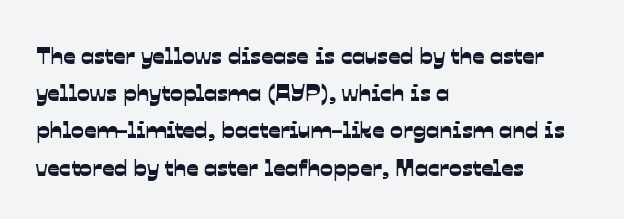
The lines in this sample share a left origin and differ only in where they stop. Evenly set lines give the paragraph a standard silhouette. The specimen omits any rule beneath the text block's lines. How are the letters spaced? Ordinarily, with no added tracking.
